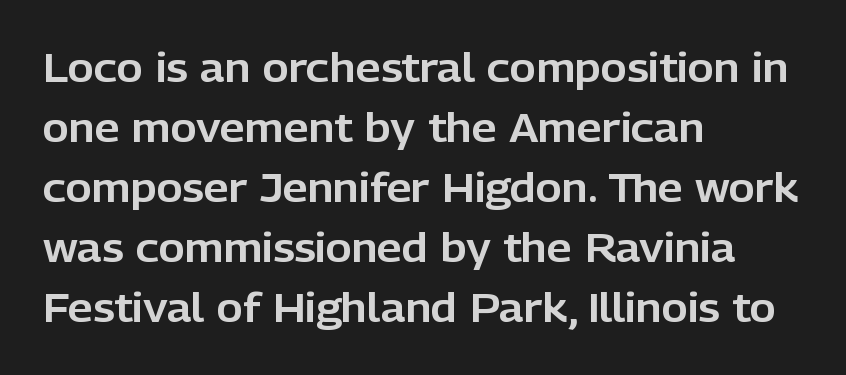
Interline gaps are of average width in this sample. Italic? Not at all — the glyphs are vertical. Each row of text sits above clean, open space. Tracking here is standard; glyphs follow each other at the usual distance. This sample uses a sans-serif face. Looks like regular typesetting: each glyph gets only the width it needs.
